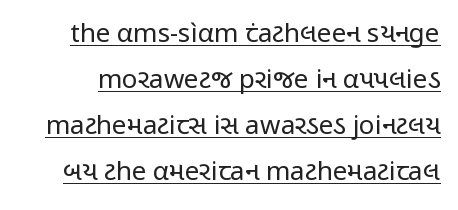
Stem width sits at or under what a default text font uses. Observe the ordinary spacing: letters are neighbours, not strangers. Posture: upright roman. The rendering uses the underline text-decoration.
